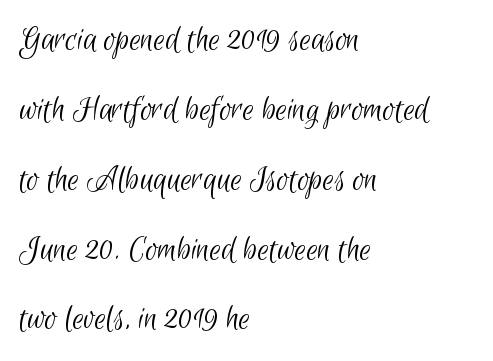
The image shows 36 px light, condensed sans-serif type; set left-aligned, loose line spacing (1.94x), normal letter spacing, not underlined; low stroke contrast and a small x-height.
